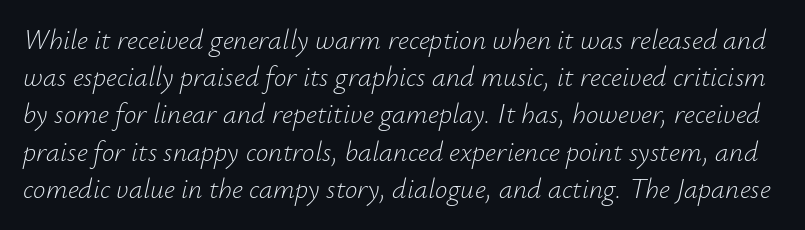
The image shows 28 px light type, italic (leaning right); set normal line spacing (1.33x), normal letter spacing, not underlined; low stroke contrast and a small x-height.
